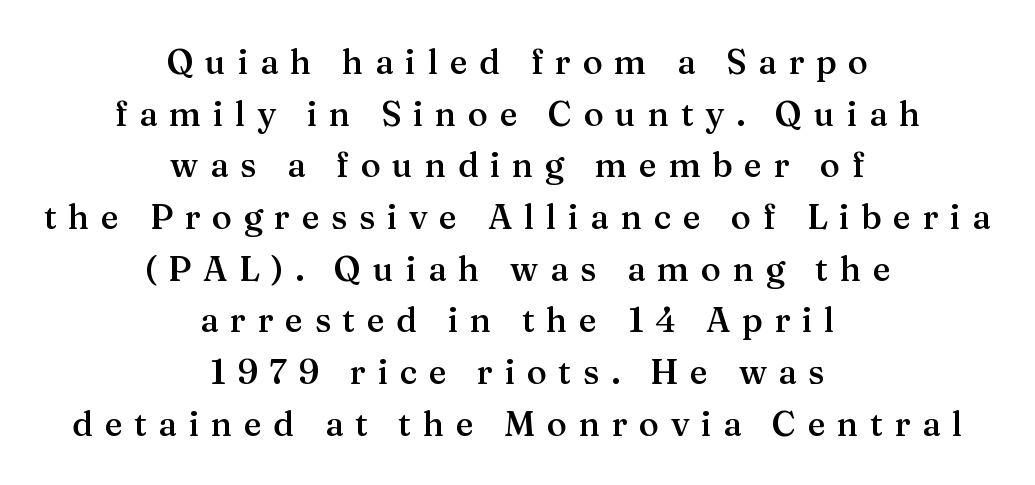
{"serif": "yes", "italic": "no", "bold": "semi", "weight": "semibold", "width": "normal", "stroke_contrast": "medium", "x_height": "medium", "monospaced": "no", "underline": "no", "align": "center", "line_spacing": "normal", "line_spacing_ratio": 1.52, "letter_spacing": "wide", "letter_spacing_em": 0.34, "glyph_px": 34}
